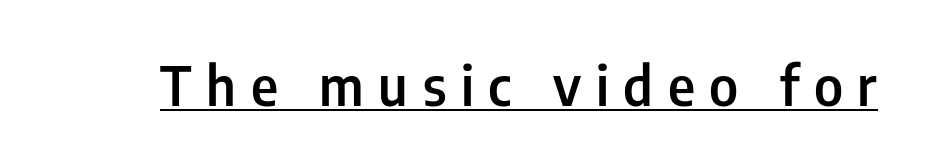
The image shows 54 px semibold, condensed sans-serif type, upright; set unusually wide letter spacing (+0.27 em), underlined; low stroke contrast and a medium x-height.
